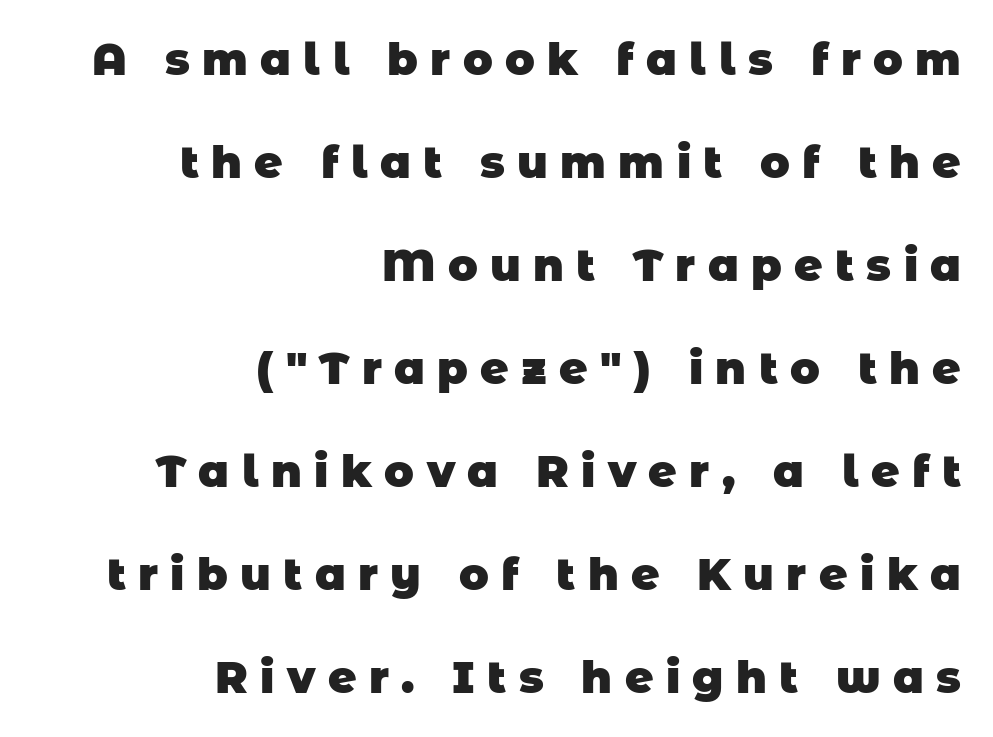
Is the letter spacing exaggerated? Yes — the characters are pushed far apart. Letterform terminals end flat and unadorned throughout the passage. The glyphs are unaccompanied by any horizontal stroke below them. Is there much room between lines? Yes — plenty of vertical air separates them.
